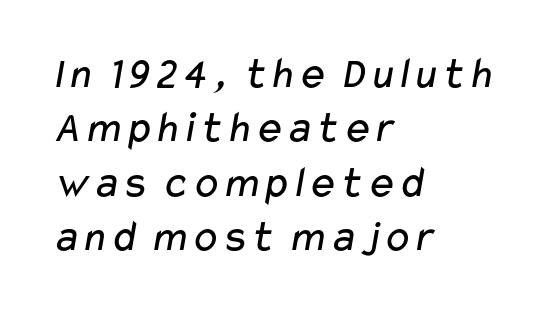
Q: Is the text bold? A: No.
Q: Is the typeface a serif or a sans-serif typeface? A: Sans-serif.
Q: Is the text underlined? A: No.
Q: How is the paragraph aligned? A: Left-aligned.
Q: Is the spacing between letters normal or unusually wide? A: Normal.
Q: Width (condensed, normal, or wide)? A: Wide.
Q: Stroke contrast? A: Low.
Q: x-height? A: Medium.
Q: Monospaced? A: No.
